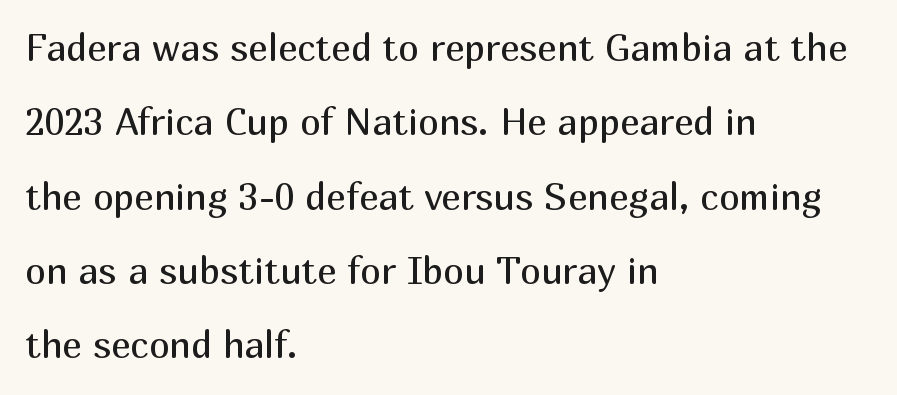
Q: Is the text bold? A: No.
Q: Is the text italic (slanted)? A: No, it is upright.
Q: Is the typeface a serif or a sans-serif typeface? A: Sans-serif.
Q: Is the text underlined? A: No.
Q: How is the paragraph aligned? A: Left-aligned.
Q: Is the spacing between letters normal or unusually wide? A: Normal.
Q: Is the spacing between lines tight, normal or loose? A: Loose.
Q: Width (condensed, normal, or wide)? A: Normal.
Q: Stroke contrast? A: Medium.
Q: x-height? A: Medium.
Q: Monospaced? A: No.
